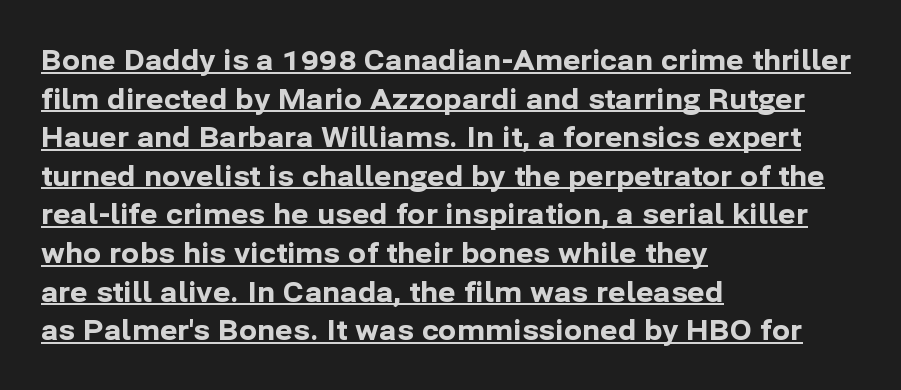
The lettering holds an erect, upright posture throughout. The tracking reads as untouched default to a designer's eye. What decoration does the sample have? An underline. This block has exactly the height ordinary leading produces. A full-strength bold gives these letters their thick strokes.
